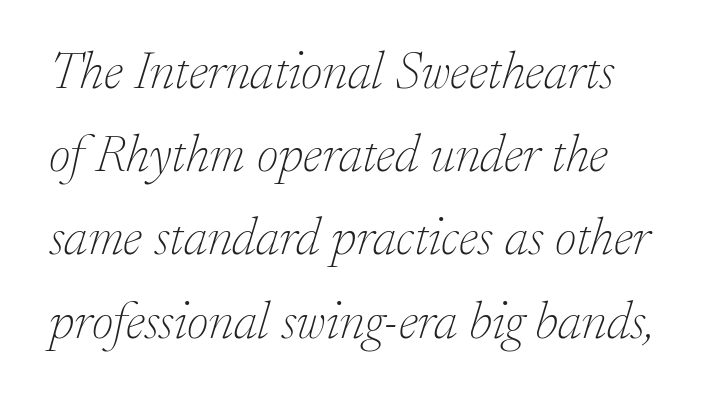
The image shows 53 px thin serif type, italic (leaning right); set normal line spacing (1.57x), normal letter spacing, not underlined; low stroke contrast and a small x-height.
